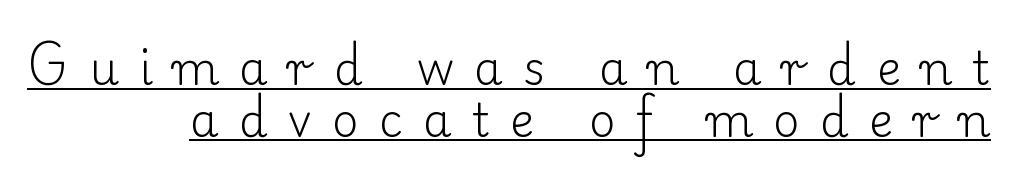
This rendering uses right alignment, leaving the left contour irregular. Bold? No — there's no thickening of the strokes. Look at the tracking — it's clearly loosened, letters drifting apart. These lines are rendered in a variable-pitch font.
